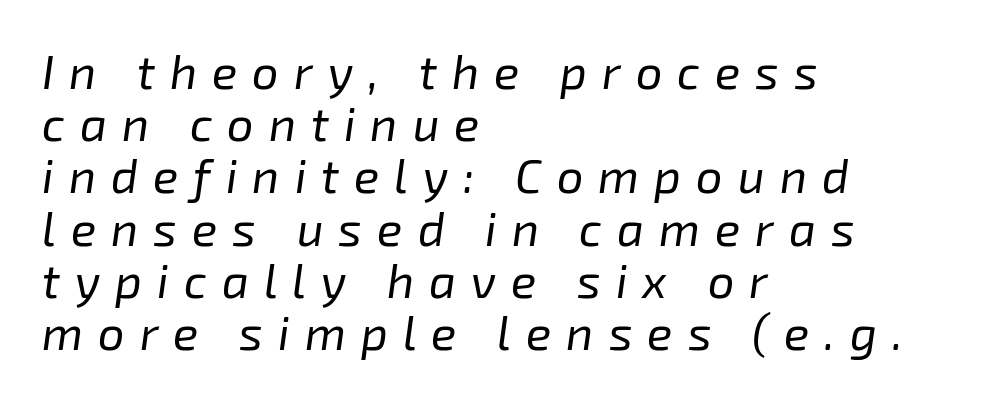
The image shows 47 px regular-weight type, italic (leaning right); set left-aligned, tight line spacing (1.11x), unusually wide letter spacing (+0.32 em), not underlined; low stroke contrast and a medium x-height.
